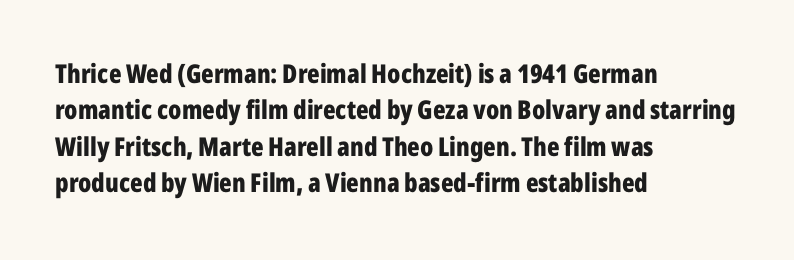
Q: Is the text bold? A: Yes.
Q: Is the text italic (slanted)? A: No, it is upright.
Q: Is the text underlined? A: No.
Q: How is the paragraph aligned? A: Left-aligned.
Q: Is the spacing between letters normal or unusually wide? A: Normal.
Q: Is the spacing between lines tight, normal or loose? A: Normal.
